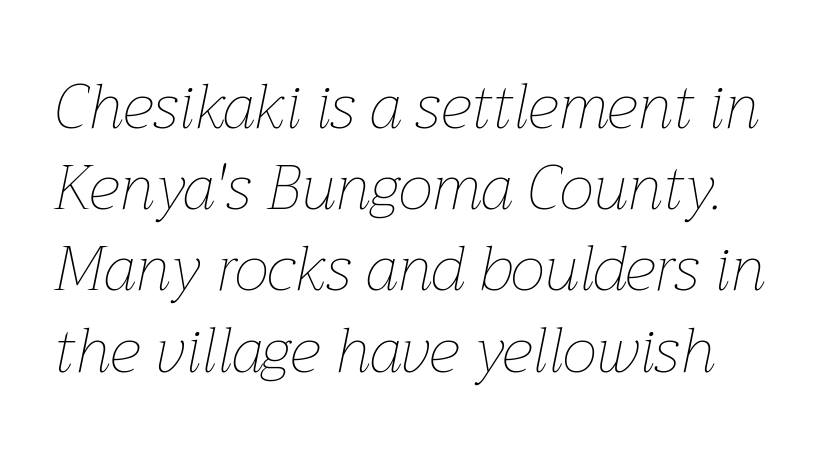
The image shows 62 px thin type, italic (leaning right); set normal line spacing (1.31x), normal letter spacing, not underlined; low stroke contrast and a medium x-height.
